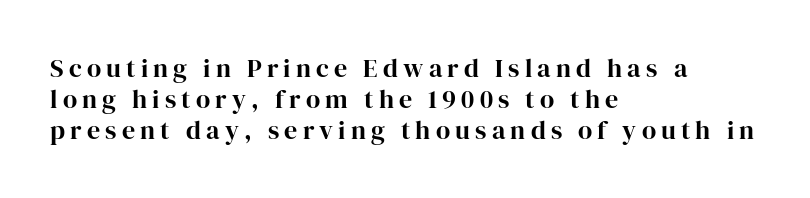
Glance below the letters and you will spot only blank space. The paragraph has a hard left edge and a soft right edge. The horizontal fit of the characters is loose and conspicuously gappy. I'd describe the lettering as bold — thick and assertive. Is there any slant? The stems are plumb.
